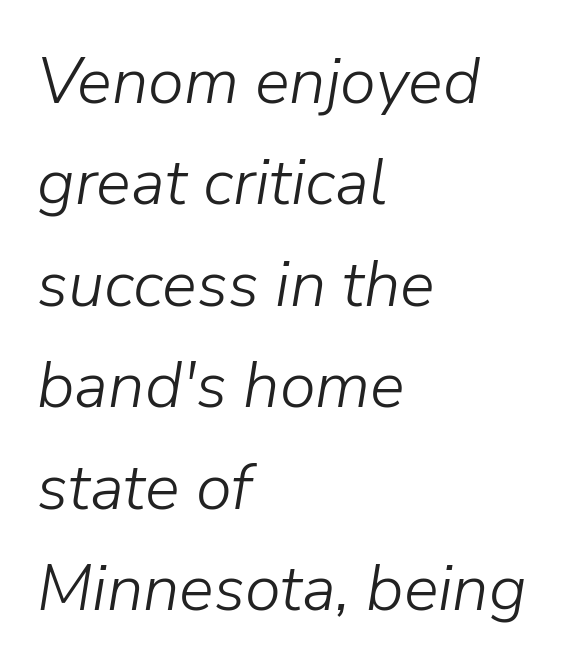
Q: Is the text bold? A: No.
Q: Is the text italic (slanted)? A: Yes, it leans right by about 9 degrees.
Q: Is the text underlined? A: No.
Q: How is the paragraph aligned? A: Left-aligned.
Q: Is the spacing between letters normal or unusually wide? A: Normal.
Q: Is the spacing between lines tight, normal or loose? A: Normal.
Q: Width (condensed, normal, or wide)? A: Normal.
Q: Stroke contrast? A: Low.
Q: x-height? A: Medium.
Q: Monospaced? A: No.
